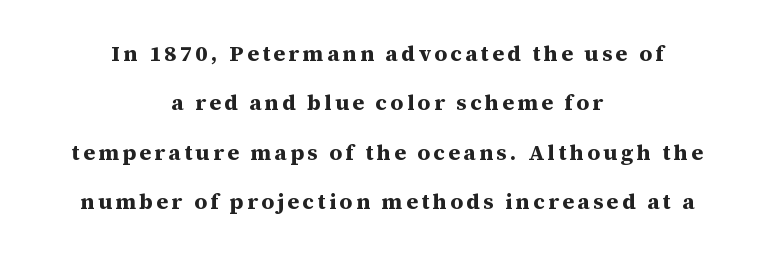
{"italic": "no", "bold": "yes", "underline": "no", "align": "center", "line_spacing": "loose", "line_spacing_ratio": 2.25, "glyph_px": 22}
